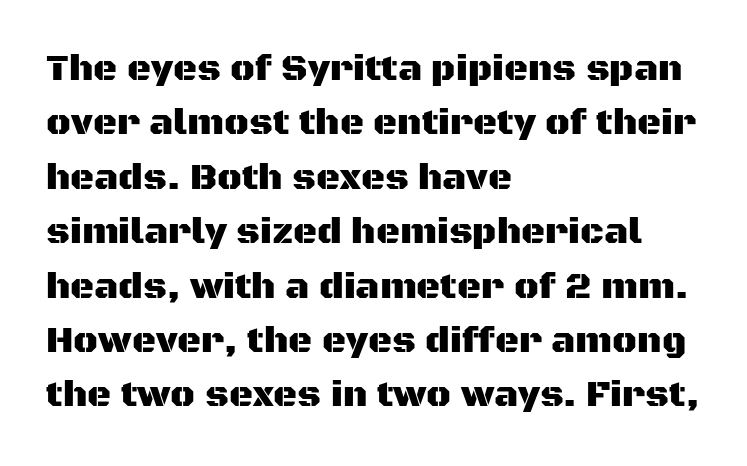
The rendering anchors every line to the left-hand side. These lines are rendered in a variable-pitch font. These lines keep a tight, regular rhythm from letter to letter. The designer left line spacing at the default.
